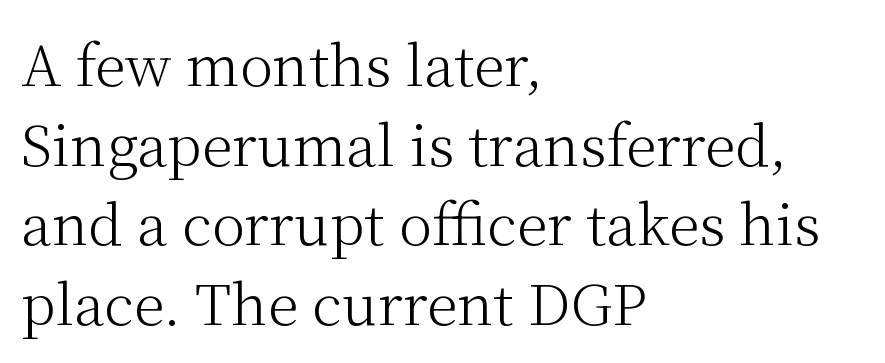
The image shows 56 px light serif type, upright; set left-aligned, normal line spacing (1.42x), normal letter spacing, not underlined; medium stroke contrast and a medium x-height.
